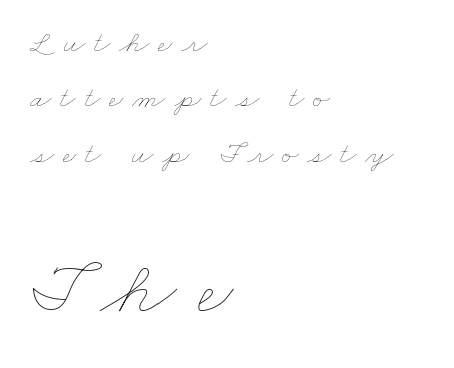
The space beneath each line is pristine and unruled. The lower block of text is set noticeably larger than the block above it. These lines are rendered in a variable-pitch font. In terms of letterspacing, this is a distinctly airy, spread setting. Letters have the restrained weight of plain body copy at most. The text block is weighted toward the left margin, trailing off unevenly rightward.
